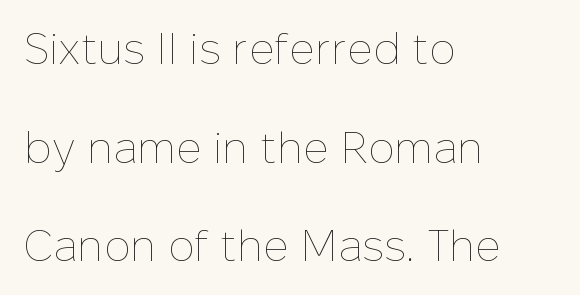
Is the letter spacing exaggerated? No — it looks like the ordinary default. Each letter keeps its own natural width here, so spacing adapts to shape. Unmarked baselines from the first word to the last. Does the copy run flush right? No — it runs flush left. The block of text is sparse from top to bottom, with ample space between rows. This is roman type, the default non-slanted kind.
